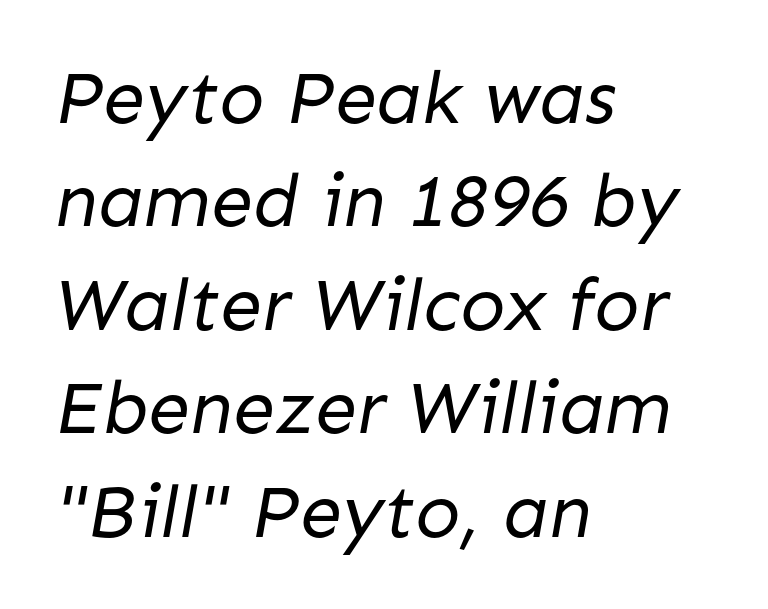
Is the type heavy? It reads as light-to-regular instead. Does extra space separate the letters? No, they use regular spacing. This block has exactly the height ordinary leading produces. The paragraph shown leans on its left margin. Does the type have serifs? No, each stem ends abruptly. Rule under the text: the space is simply empty.
